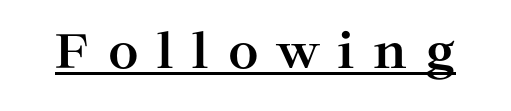
{"serif": "yes", "italic": "no", "bold": "yes", "weight": "bold", "width": "wide", "stroke_contrast": "high", "x_height": "medium", "monospaced": "no", "underline": "yes", "letter_spacing": "wide", "letter_spacing_em": 0.39, "glyph_px": 48}
